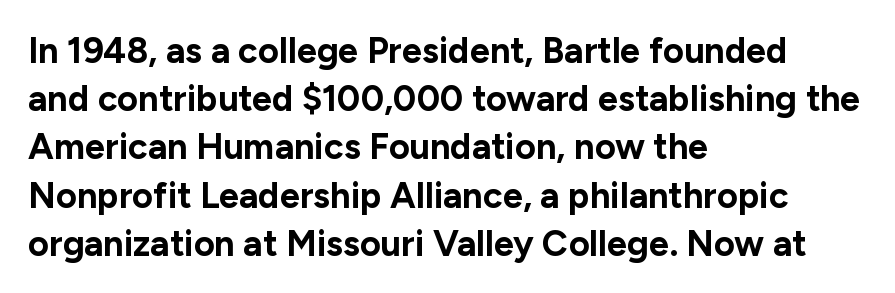
Q: Is the text bold? A: Yes.
Q: Is the text italic (slanted)? A: No, it is upright.
Q: Is the typeface a serif or a sans-serif typeface? A: Sans-serif.
Q: Is the text underlined? A: No.
Q: How is the paragraph aligned? A: Left-aligned.
Q: Is the spacing between letters normal or unusually wide? A: Normal.
Q: Is the spacing between lines tight, normal or loose? A: Normal.
Q: Width (condensed, normal, or wide)? A: Normal.
Q: Stroke contrast? A: Low.
Q: x-height? A: Medium.
Q: Monospaced? A: No.
